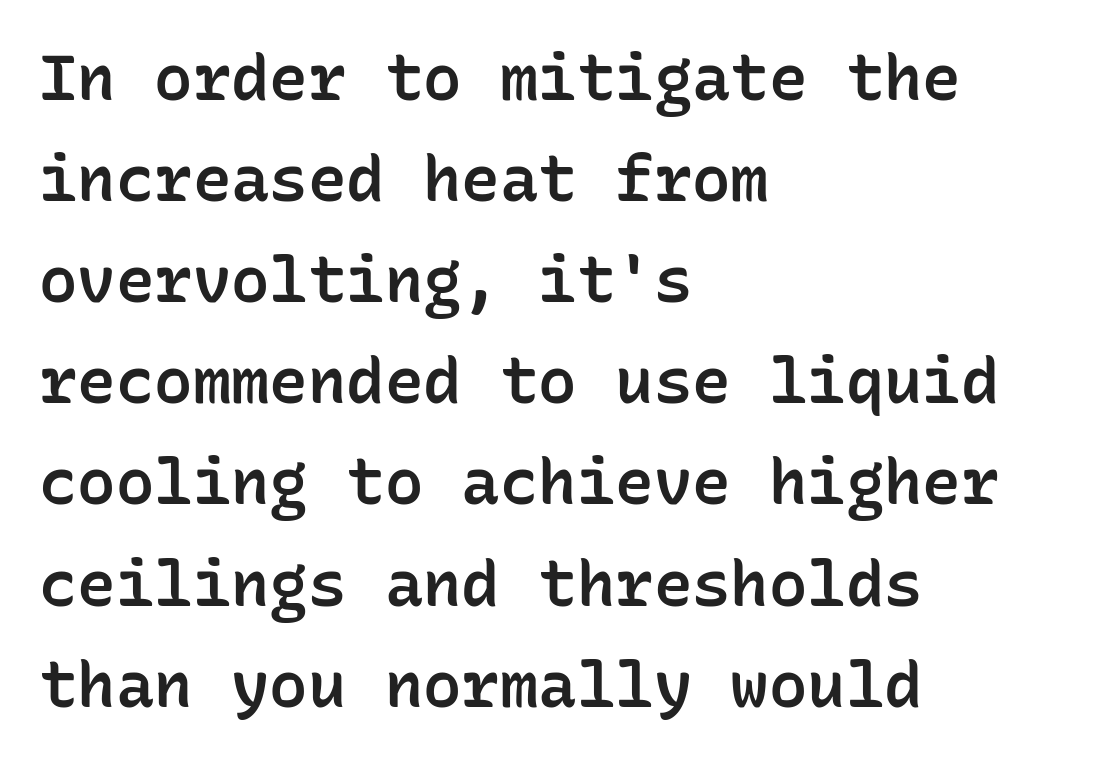
The passage shown is not underscored anywhere. What's the leading like? Ordinary, nothing unusual. The type family on display is of the sans-serif kind. Each letter, wide or thin by design, is forced into the same width here.
